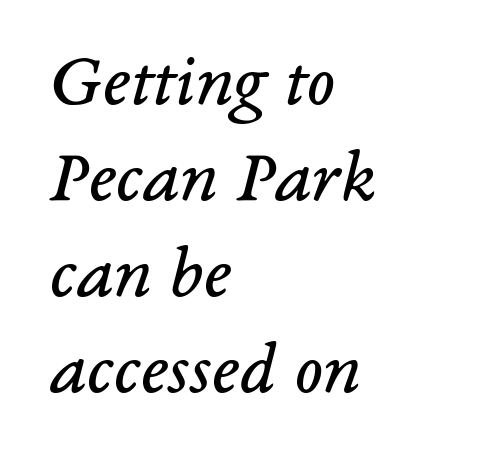
Q: Is the text bold? A: No.
Q: Is the text italic (slanted)? A: Yes, it leans right by about 14 degrees.
Q: Is the typeface a serif or a sans-serif typeface? A: Serif.
Q: Is the text underlined? A: No.
Q: How is the paragraph aligned? A: Left-aligned.
Q: Is the spacing between letters normal or unusually wide? A: Normal.
Q: Is the spacing between lines tight, normal or loose? A: Normal.
Q: Width (condensed, normal, or wide)? A: Normal.
Q: Stroke contrast? A: Low.
Q: x-height? A: Medium.
Q: Monospaced? A: No.
